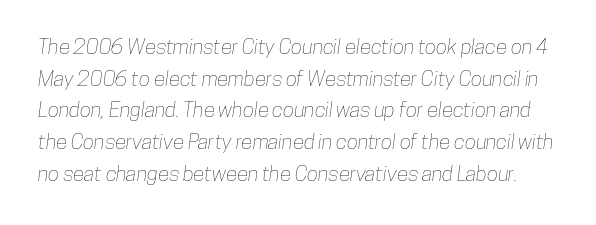
{"underline": "no", "line_spacing": "normal", "line_spacing_ratio": 1.51, "letter_spacing": "normal", "letter_spacing_em": 0.0, "glyph_px": 21}
